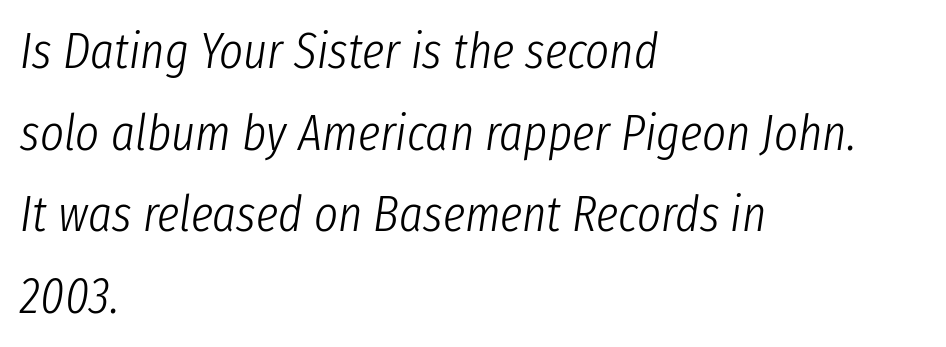
Q: Is the text bold? A: No.
Q: Is the text italic (slanted)? A: Yes, it leans right by about 8 degrees.
Q: Is the text underlined? A: No.
Q: How is the paragraph aligned? A: Left-aligned.
Q: Is the spacing between letters normal or unusually wide? A: Normal.
Q: Is the spacing between lines tight, normal or loose? A: Normal.
Q: Width (condensed, normal, or wide)? A: Condensed.
Q: Stroke contrast? A: Low.
Q: x-height? A: Medium.
Q: Monospaced? A: No.
